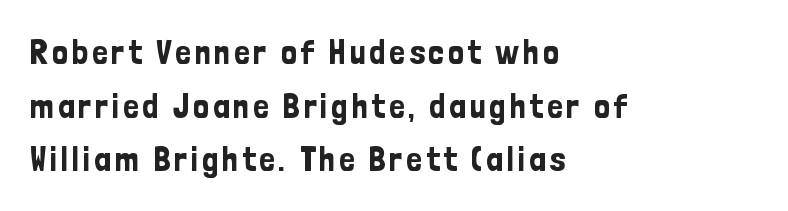
Each line starts at the same left margin while the right side varies. The characters display no serif detailing; their extremities are plain. Varying glyph widths throughout — classic text-font behaviour. Bare-footed words on every line. A roman cut, with each character standing at attention.
